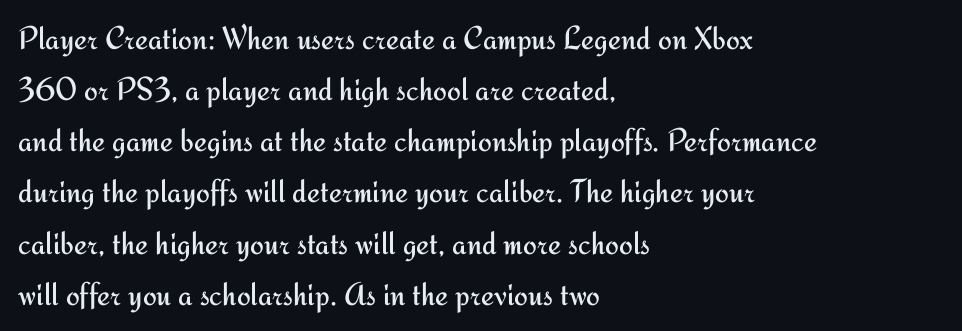
Q: Is the text bold? A: No.
Q: Is the text italic (slanted)? A: No, it is upright.
Q: Is the typeface a serif or a sans-serif typeface? A: Sans-serif.
Q: Is the text underlined? A: No.
Q: How is the paragraph aligned? A: Left-aligned.
Q: Is the spacing between letters normal or unusually wide? A: Normal.
Q: Is the spacing between lines tight, normal or loose? A: Normal.
Q: Width (condensed, normal, or wide)? A: Normal.
Q: Stroke contrast? A: Medium.
Q: x-height? A: Small.
Q: Monospaced? A: No.
